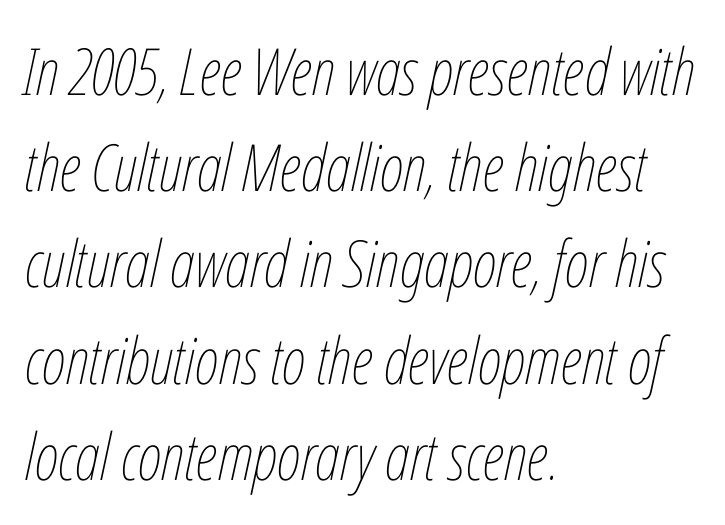
The image shows 65 px thin, condensed type, italic (leaning right); set left-aligned, normal line spacing (1.48x), normal letter spacing, not underlined; low stroke contrast and a medium x-height.
